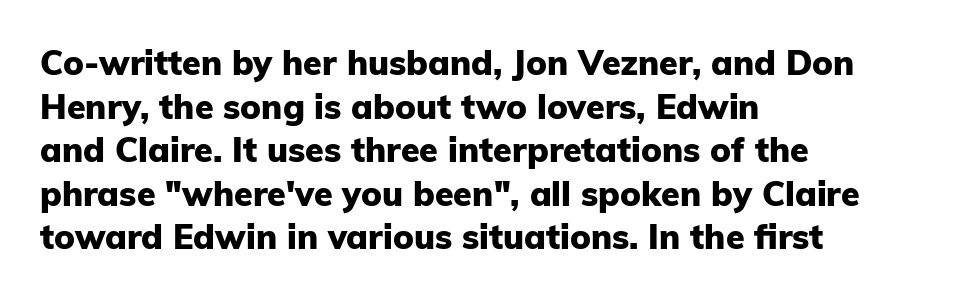
Q: Is the text bold? A: Yes.
Q: Is the text italic (slanted)? A: No, it is upright.
Q: Is the typeface a serif or a sans-serif typeface? A: Sans-serif.
Q: Is the text underlined? A: No.
Q: How is the paragraph aligned? A: Left-aligned.
Q: Is the spacing between letters normal or unusually wide? A: Normal.
Q: Is the spacing between lines tight, normal or loose? A: Normal.
Q: Width (condensed, normal, or wide)? A: Normal.
Q: Stroke contrast? A: Low.
Q: x-height? A: Medium.
Q: Monospaced? A: No.
